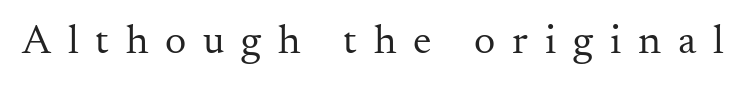
Honestly, the letter spacing is so wide it's the main thing you notice. Just letters on the line, the space beneath them empty. Serifs: yes, visible at the terminals of the letterforms. No chunkiness to these letters — they're not bold. Varying glyph widths throughout — classic text-font behaviour.
